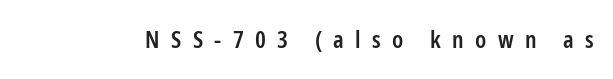
Substantial extra tracking has been applied to these lines. Tall strokes in this sample are plumb rather than angled. Glance below the letters and you will spot only blank space. Heft: intermediate — a semibold.
